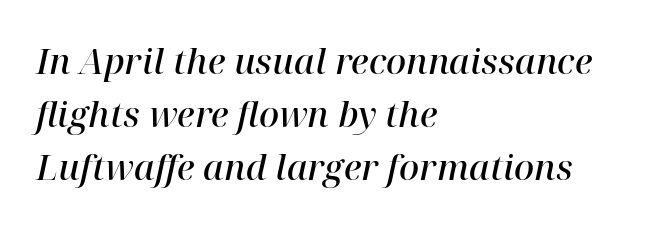
Firm but not heavy-handed strokes: this text is semibold. Successive baselines arrive at the customary interval. Proportional: the letters do not fall into vertical columns. Unmarked baselines from the first word to the last.
